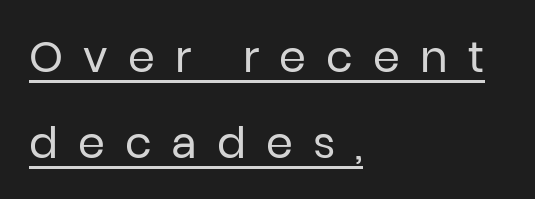
Q: Is the text bold? A: No.
Q: Is the text italic (slanted)? A: No, it is upright.
Q: Is the typeface a serif or a sans-serif typeface? A: Sans-serif.
Q: Is the text underlined? A: Yes.
Q: How is the paragraph aligned? A: Left-aligned.
Q: Is the spacing between letters normal or unusually wide? A: Unusually wide.
Q: Is the spacing between lines tight, normal or loose? A: Loose.
Q: Width (condensed, normal, or wide)? A: Normal.
Q: Stroke contrast? A: Low.
Q: x-height? A: Medium.
Q: Monospaced? A: No.
